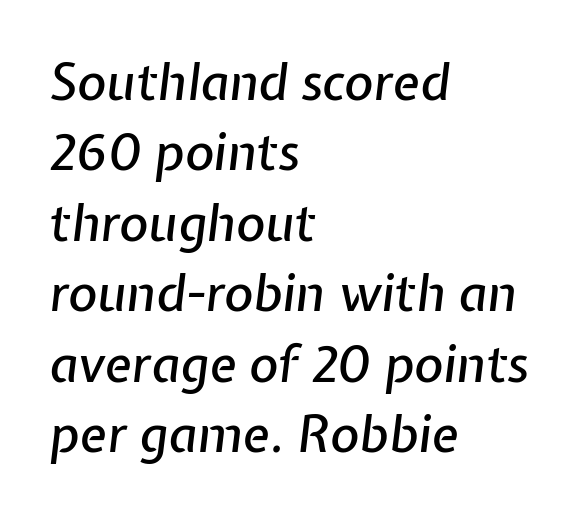
Q: Is the text italic (slanted)? A: Yes, it leans right by about 7 degrees.
Q: Is the text underlined? A: No.
Q: How is the paragraph aligned? A: Left-aligned.
Q: Is the spacing between letters normal or unusually wide? A: Normal.
Q: Is the spacing between lines tight, normal or loose? A: Normal.
Q: Width (condensed, normal, or wide)? A: Normal.
Q: Stroke contrast? A: Low.
Q: x-height? A: Medium.
Q: Monospaced? A: No.
